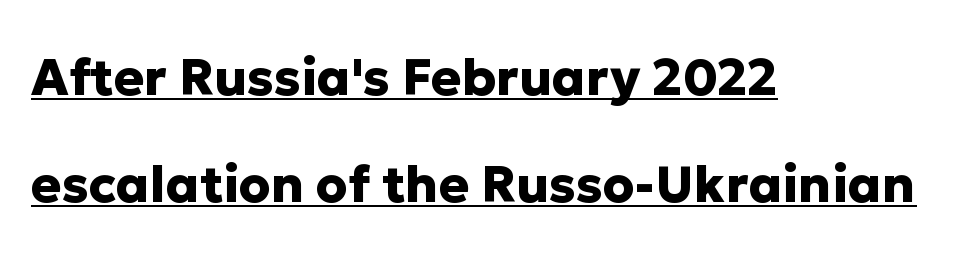
Q: Is the text bold? A: Yes.
Q: Is the text italic (slanted)? A: No, it is upright.
Q: Is the typeface a serif or a sans-serif typeface? A: Sans-serif.
Q: Is the text underlined? A: Yes.
Q: How is the paragraph aligned? A: Left-aligned.
Q: Is the spacing between letters normal or unusually wide? A: Normal.
Q: Is the spacing between lines tight, normal or loose? A: Loose.
Q: Width (condensed, normal, or wide)? A: Normal.
Q: Stroke contrast? A: Low.
Q: x-height? A: Medium.
Q: Monospaced? A: No.
